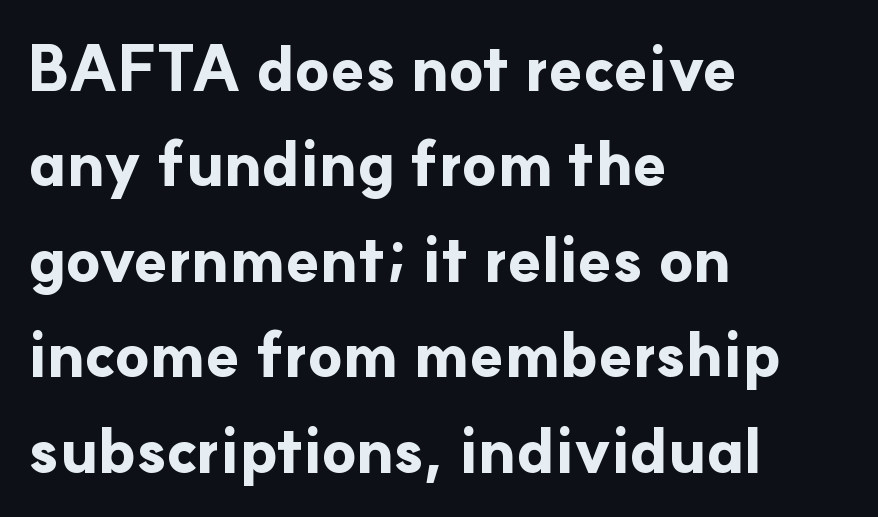
Q: Is the text bold? A: Yes.
Q: Is the text italic (slanted)? A: No, it is upright.
Q: Is the typeface a serif or a sans-serif typeface? A: Sans-serif.
Q: Is the text underlined? A: No.
Q: How is the paragraph aligned? A: Left-aligned.
Q: Is the spacing between letters normal or unusually wide? A: Normal.
Q: Is the spacing between lines tight, normal or loose? A: Normal.
Q: Width (condensed, normal, or wide)? A: Normal.
Q: Stroke contrast? A: Low.
Q: x-height? A: Small.
Q: Monospaced? A: No.
